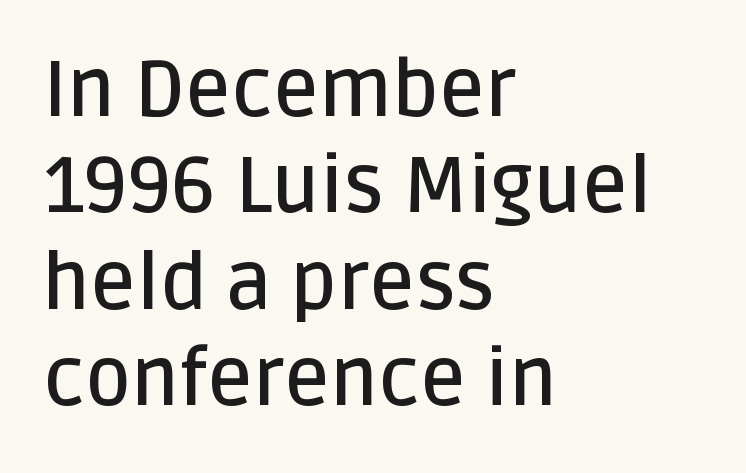
{"serif": "no", "italic": "no", "bold": "semi", "weight": "semibold", "width": "normal", "stroke_contrast": "low", "x_height": "large", "monospaced": "no", "underline": "no", "align": "left", "line_spacing_ratio": 1.22, "letter_spacing": "normal", "letter_spacing_em": 0.0, "glyph_px": 79}
